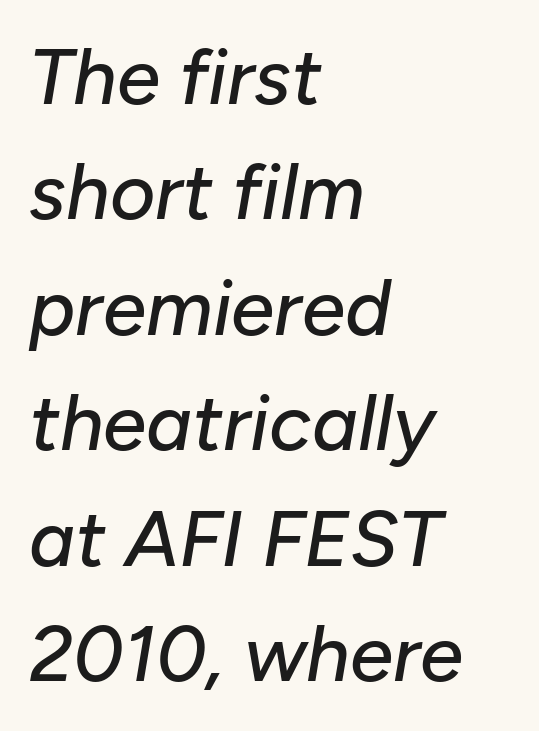
Q: Is the text italic (slanted)? A: Yes, it leans right by about 10 degrees.
Q: Is the text underlined? A: No.
Q: How is the paragraph aligned? A: Left-aligned.
Q: Is the spacing between letters normal or unusually wide? A: Normal.
Q: Is the spacing between lines tight, normal or loose? A: Normal.
Q: Width (condensed, normal, or wide)? A: Normal.
Q: Stroke contrast? A: Low.
Q: x-height? A: Medium.
Q: Monospaced? A: No.
